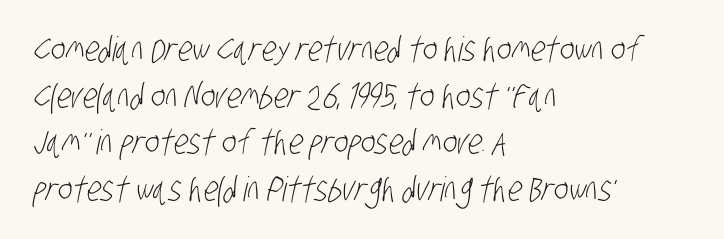
Q: Is the text bold? A: No.
Q: Is the typeface a serif or a sans-serif typeface? A: Sans-serif.
Q: Is the text underlined? A: No.
Q: How is the paragraph aligned? A: Left-aligned.
Q: Is the spacing between letters normal or unusually wide? A: Normal.
Q: Is the spacing between lines tight, normal or loose? A: Normal.
Q: Width (condensed, normal, or wide)? A: Condensed.
Q: Stroke contrast? A: Low.
Q: x-height? A: Large.
Q: Monospaced? A: No.
